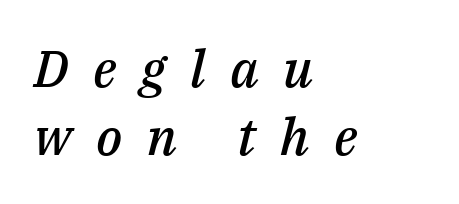
Someone cranked the tracking dial way up on this one. The string is rendered with underlining switched off. An italicized treatment has been applied to the whole sample. Visually the block forms a straight wall on the left and a jagged coastline on the right. Weight: semibold (demi). The lines sit at an ordinary, default distance from one another.
